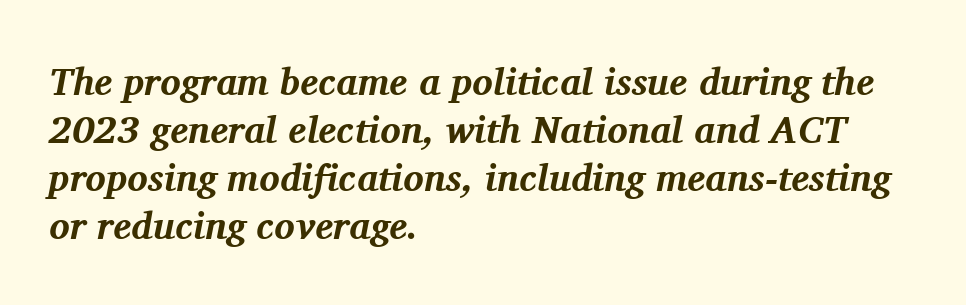
The passage shown leans; its letterforms are oblique. Typographic density is high because the face is bold. Reading down the block, your eye returns to a fixed left position each line. Each letter keeps its own natural width here, so spacing adapts to shape.
